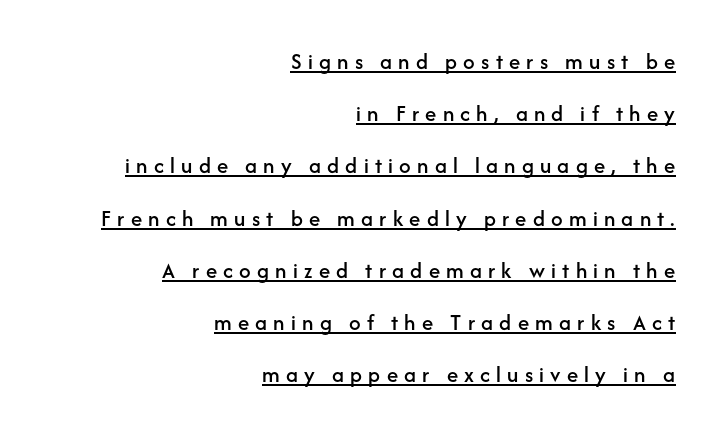
{"italic": "no", "underline": "yes", "align": "right", "line_spacing": "loose", "line_spacing_ratio": 2.27, "letter_spacing": "wide", "letter_spacing_em": 0.27, "glyph_px": 23}
